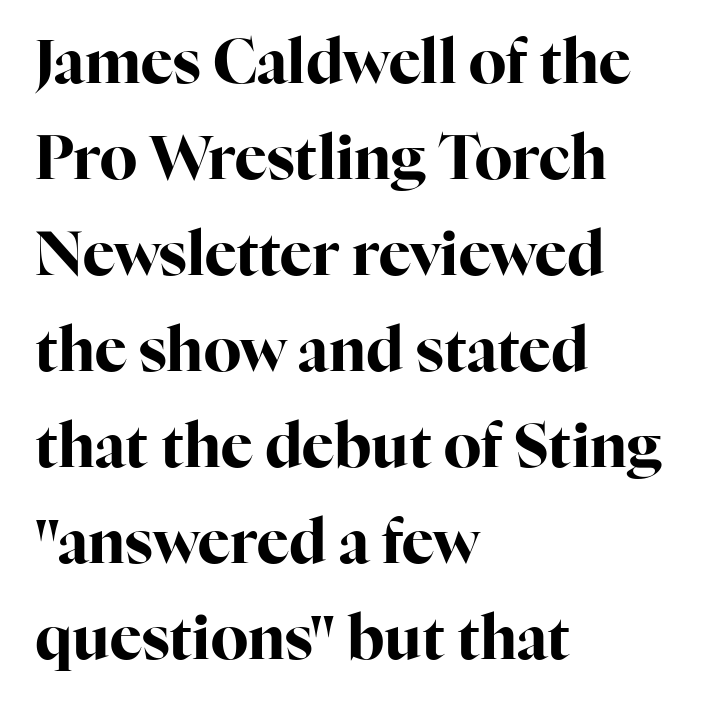
Q: Is the text bold? A: Yes.
Q: Is the text italic (slanted)? A: No, it is upright.
Q: Is the typeface a serif or a sans-serif typeface? A: Serif.
Q: Is the text underlined? A: No.
Q: How is the paragraph aligned? A: Left-aligned.
Q: Is the spacing between letters normal or unusually wide? A: Normal.
Q: Is the spacing between lines tight, normal or loose? A: Normal.
Q: Width (condensed, normal, or wide)? A: Normal.
Q: Stroke contrast? A: High.
Q: x-height? A: Medium.
Q: Monospaced? A: No.
